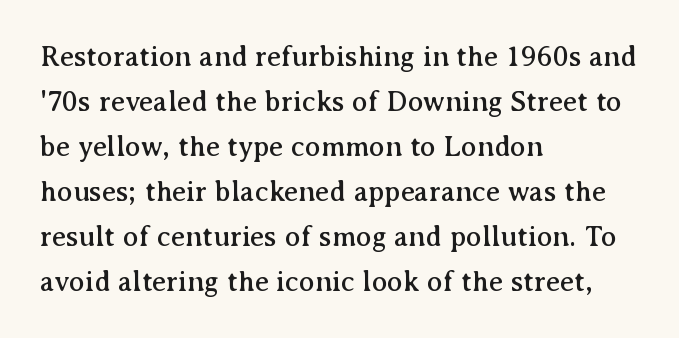
Regarding leading, the lines here are spaced in the standard way. Is this a sans? No — the strokes have serifs. Typeset ragged right — the left edge is the straight one. Think of a printed novel: that variable character pitch is what you see here.
